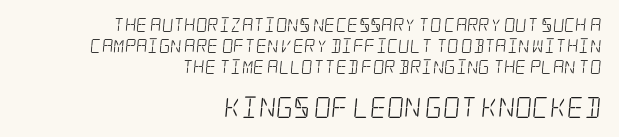
Q: Is the text bold? A: No.
Q: Is the text underlined? A: No.
Q: How is the paragraph aligned? A: Right-aligned.
Q: Is the spacing between letters normal or unusually wide? A: Normal.
Q: Is the spacing between lines tight, normal or loose? A: Normal.
Q: Which block of text is set in a larger size, the first (top) or the second (bottom)? A: The second (bottom) one.
